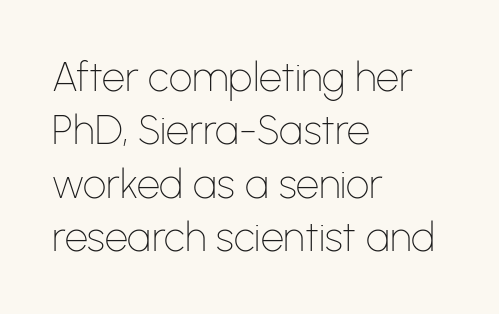
Q: Is the text bold? A: No.
Q: Is the text italic (slanted)? A: No, it is upright.
Q: Is the typeface a serif or a sans-serif typeface? A: Sans-serif.
Q: Is the text underlined? A: No.
Q: How is the paragraph aligned? A: Left-aligned.
Q: Is the spacing between letters normal or unusually wide? A: Normal.
Q: Is the spacing between lines tight, normal or loose? A: Normal.
Q: Width (condensed, normal, or wide)? A: Normal.
Q: Stroke contrast? A: Low.
Q: x-height? A: Medium.
Q: Monospaced? A: No.
